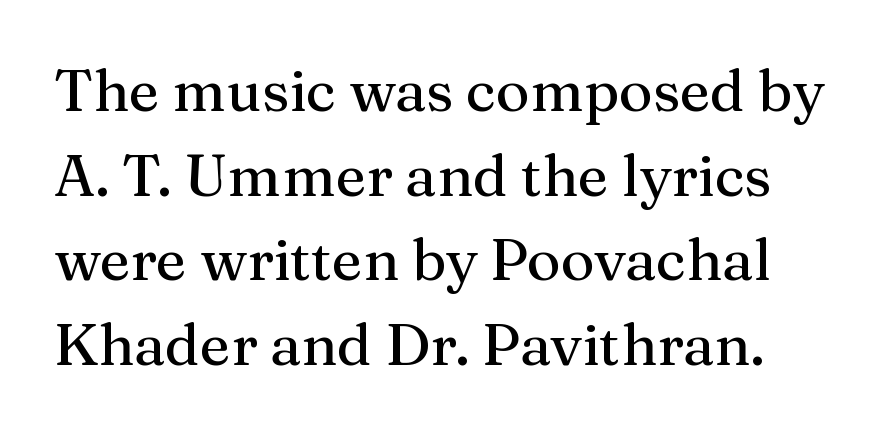
{"serif": "yes", "italic": "no", "width": "normal", "stroke_contrast": "medium", "x_height": "medium", "monospaced": "no", "underline": "no", "line_spacing": "normal", "line_spacing_ratio": 1.46, "letter_spacing": "normal", "letter_spacing_em": 0.0, "glyph_px": 58}
